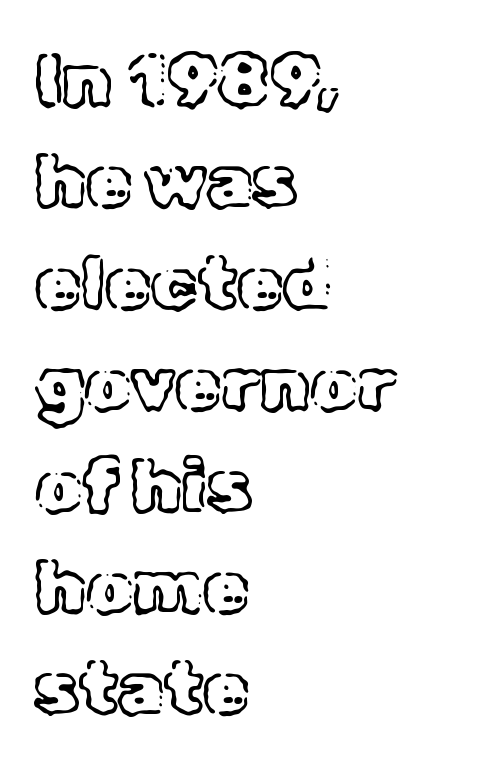
Q: Is the text italic (slanted)? A: No, it is upright.
Q: Is the text underlined? A: No.
Q: How is the paragraph aligned? A: Left-aligned.
Q: Is the spacing between letters normal or unusually wide? A: Normal.
Q: Is the spacing between lines tight, normal or loose? A: Normal.
Q: Width (condensed, normal, or wide)? A: Normal.
Q: x-height? A: Medium.
Q: Monospaced? A: No.
